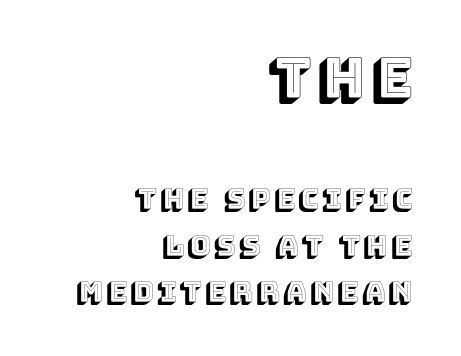
The rag falls on the left side of this text block. Proportional: the letters do not fall into vertical columns. Clear beneath every line of the passage. Does the bottom block carry the larger type? No, the top block does.
